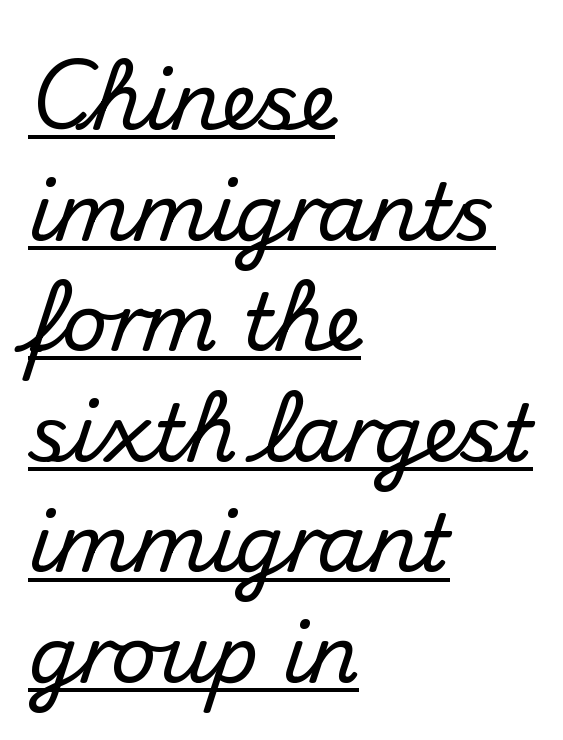
The face used here is rendered with its standard letterfit. A typographer would call this underscored text. Is this a fixed-width face? No — the glyphs have proportional, varying widths.
